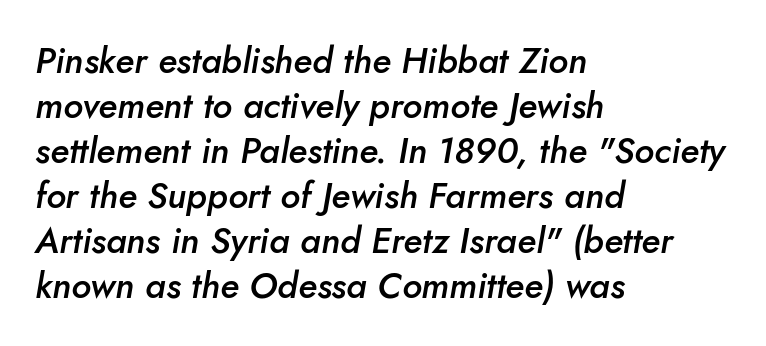
{"italic": "yes", "lean": "right", "slant_degrees": 10, "bold": "semi", "weight": "semibold", "width": "normal", "stroke_contrast": "low", "x_height": "small", "monospaced": "no", "underline": "no", "align": "left", "line_spacing": "normal", "line_spacing_ratio": 1.25, "letter_spacing": "normal", "letter_spacing_em": 0.0, "glyph_px": 36}
